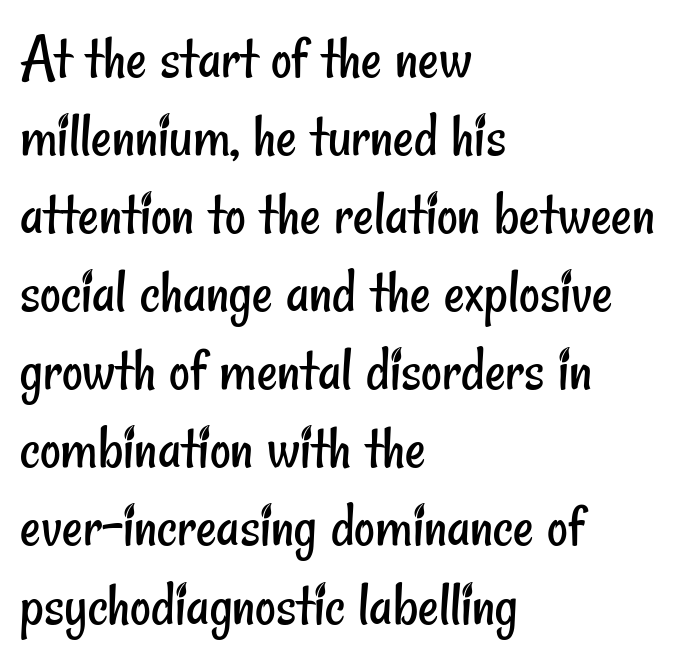
The strip under each line holds only bare page. This rendering uses left alignment, leaving the right contour irregular. Nothing sits at the stroke ends, so this counts as sans-serif. The typesetting does not lean heavy: it is not bold. No extra tracking has been applied to these lines. The passage shown is typed in a proportional face where columns would drift.
